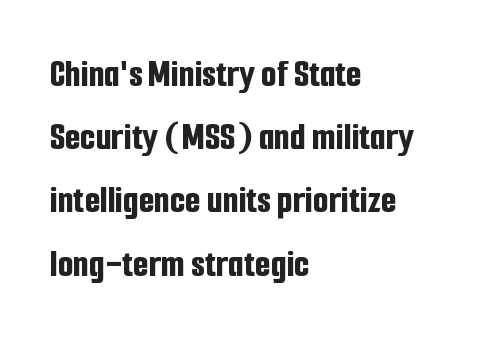
Q: Is the text bold? A: Yes.
Q: Is the text italic (slanted)? A: No, it is upright.
Q: Is the typeface a serif or a sans-serif typeface? A: Sans-serif.
Q: Is the text underlined? A: No.
Q: How is the paragraph aligned? A: Left-aligned.
Q: Is the spacing between letters normal or unusually wide? A: Normal.
Q: Is the spacing between lines tight, normal or loose? A: Normal.
Q: Width (condensed, normal, or wide)? A: Condensed.
Q: Stroke contrast? A: Low.
Q: x-height? A: Medium.
Q: Monospaced? A: No.
